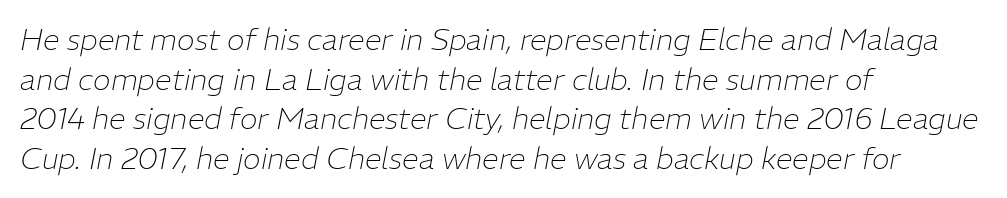
The image shows 30 px thin type, italic (leaning right); set left-aligned, normal line spacing (1.32x), normal letter spacing, not underlined; low stroke contrast and a medium x-height.
